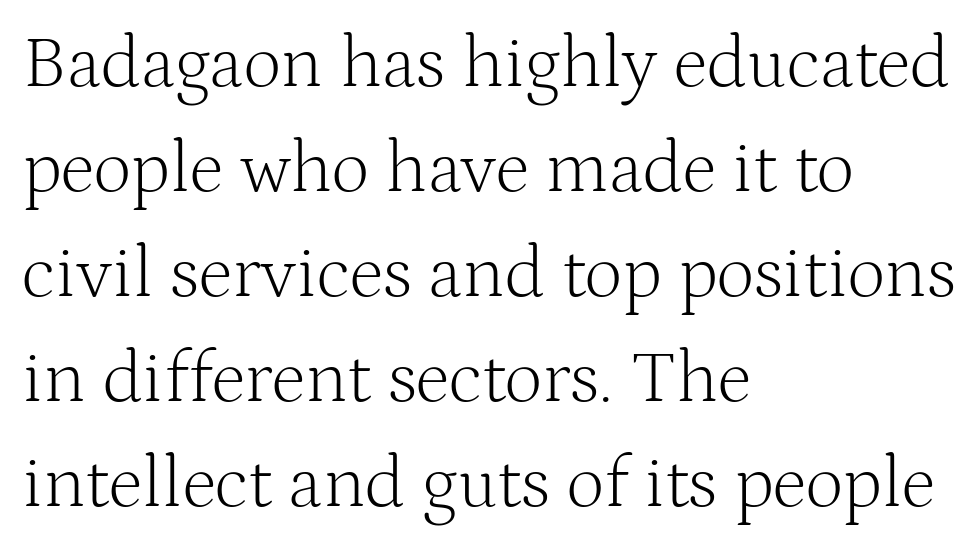
{"serif": "yes", "italic": "no", "bold": "no", "weight": "light", "width": "normal", "stroke_contrast": "medium", "x_height": "medium", "monospaced": "no", "underline": "no", "align": "left", "line_spacing": "normal", "line_spacing_ratio": 1.42, "letter_spacing": "normal", "letter_spacing_em": 0.0, "glyph_px": 74}
